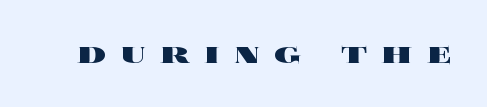
{"italic": "no", "bold": "yes", "weight": "heavy", "width": "wide", "x_height": "large", "monospaced": "no", "underline": "no", "letter_spacing": "wide", "letter_spacing_em": 0.42, "glyph_px": 34}
